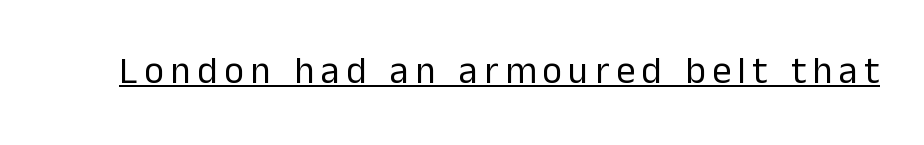
The image shows 38 px regular-weight sans-serif type, upright; set underlined; low stroke contrast and a medium x-height.
